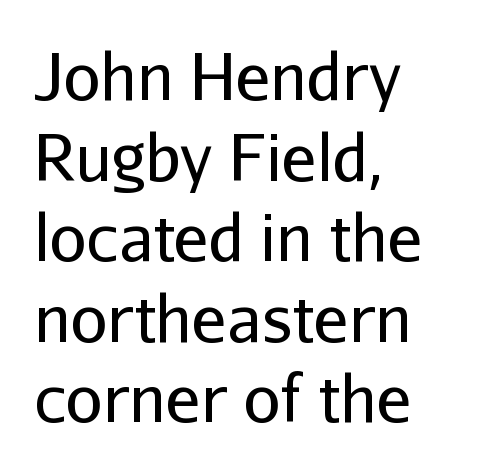
{"serif": "no", "italic": "no", "bold": "no", "weight": "regular", "width": "normal", "stroke_contrast": "low", "x_height": "medium", "monospaced": "no", "underline": "no", "align": "left", "line_spacing_ratio": 1.24, "letter_spacing": "normal", "letter_spacing_em": 0.0, "glyph_px": 65}
